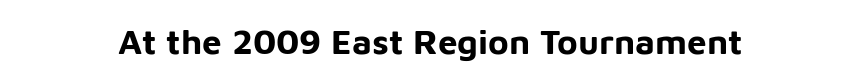
The image shows 35 px bold sans-serif type, upright; set normal letter spacing, not underlined; low stroke contrast and a medium x-height.
